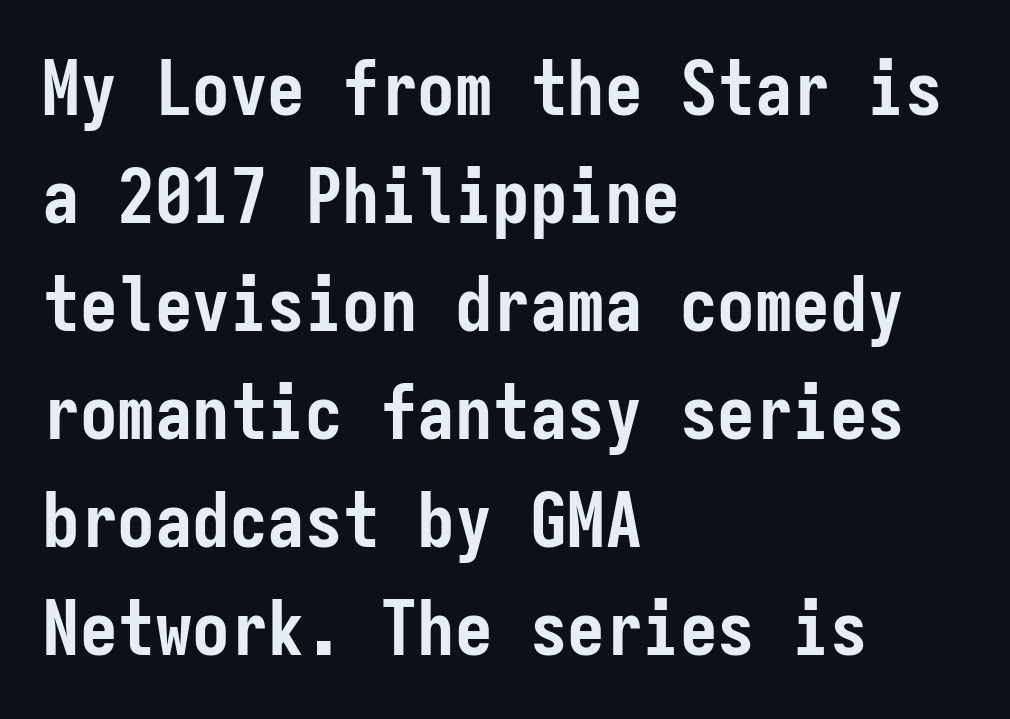
{"serif": "no", "italic": "no", "bold": "yes", "weight": "semibold", "width": "condensed", "stroke_contrast": "low", "x_height": "medium", "monospaced": "yes", "underline": "no", "align": "left", "line_spacing": "normal", "line_spacing_ratio": 1.44, "letter_spacing": "normal", "letter_spacing_em": 0.0, "glyph_px": 75}
